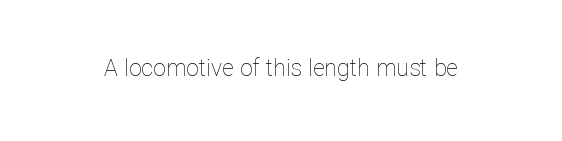
Q: Is the text bold? A: No.
Q: Is the text italic (slanted)? A: No, it is upright.
Q: Is the text underlined? A: No.
Q: Is the spacing between letters normal or unusually wide? A: Normal.
